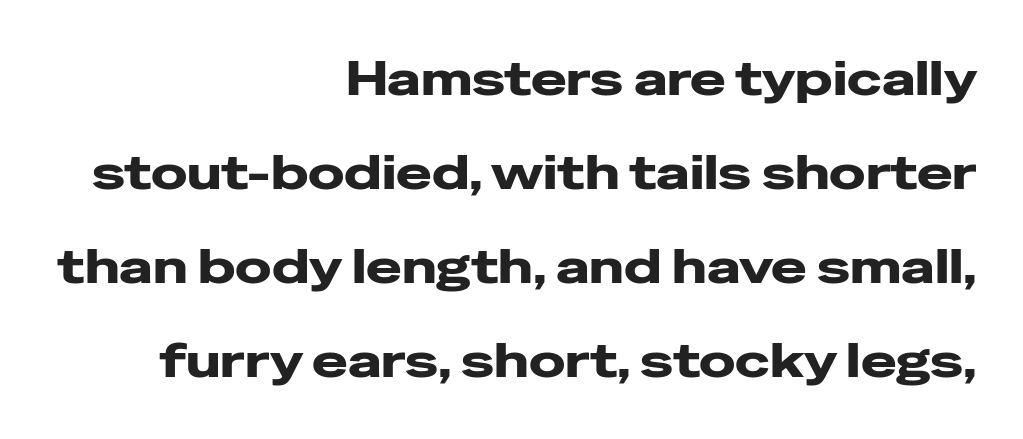
Heavy-handed strokes throughout: this text is bold. Does the lettering tilt? It doesn't — this is upright. Each line ends at the same right margin while the left side varies. The words here are not underlined. Summary of vertical rhythm: relaxed, with wide interline spacing. Nobody touched the tracking dial on this one.
